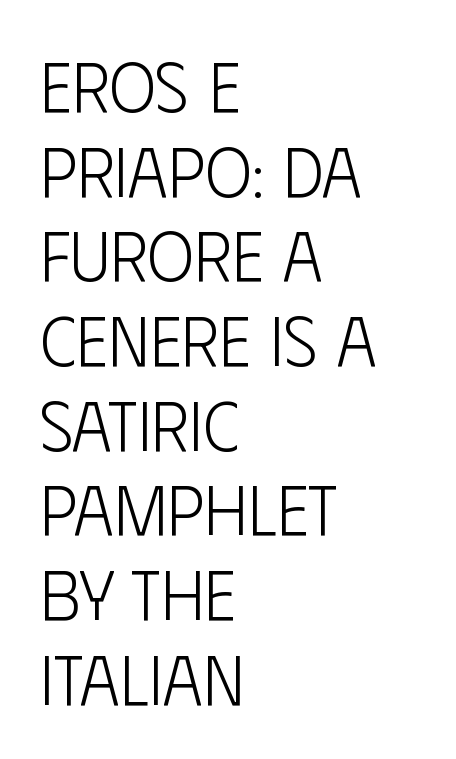
Q: Is the text bold? A: No.
Q: Is the text italic (slanted)? A: No, it is upright.
Q: Is the typeface a serif or a sans-serif typeface? A: Sans-serif.
Q: Is the text underlined? A: No.
Q: How is the paragraph aligned? A: Left-aligned.
Q: Is the spacing between letters normal or unusually wide? A: Normal.
Q: Width (condensed, normal, or wide)? A: Condensed.
Q: Stroke contrast? A: Low.
Q: x-height? A: Large.
Q: Monospaced? A: No.
